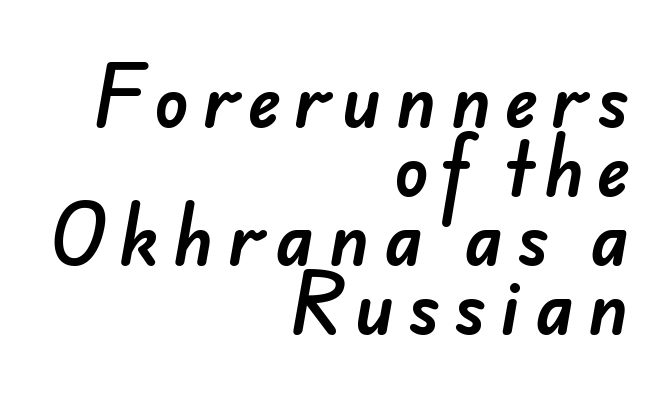
Q: Is the typeface a serif or a sans-serif typeface? A: Sans-serif.
Q: Is the text underlined? A: No.
Q: How is the paragraph aligned? A: Right-aligned.
Q: Is the spacing between lines tight, normal or loose? A: Tight.
Q: Width (condensed, normal, or wide)? A: Normal.
Q: Stroke contrast? A: Low.
Q: x-height? A: Small.
Q: Monospaced? A: No.
